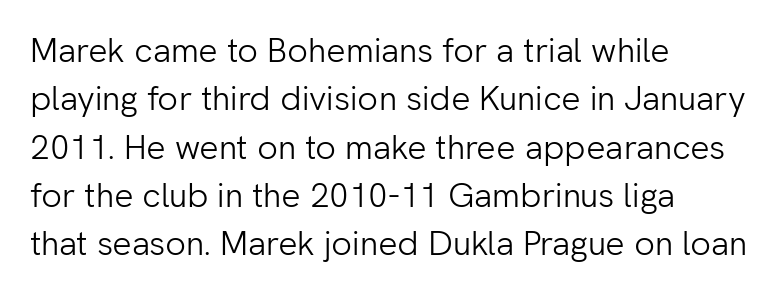
{"serif": "no", "italic": "no", "bold": "no", "weight": "light", "width": "normal", "stroke_contrast": "low", "x_height": "medium", "monospaced": "no", "underline": "no", "align": "left", "line_spacing": "normal", "line_spacing_ratio": 1.42, "letter_spacing": "normal", "letter_spacing_em": 0.0, "glyph_px": 34}
